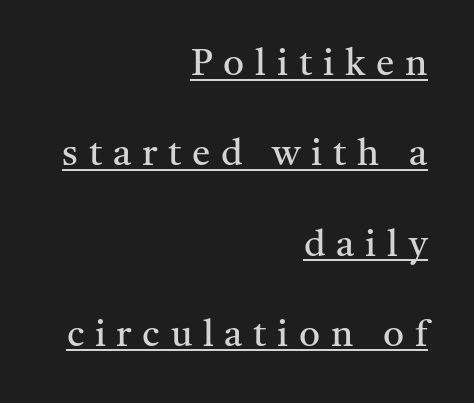
A typesetter would call this proportional, since set widths differ per character. The text was rendered using a seriffed face with decorative stroke endings. If you drew a line through each stem, it would be perfectly vertical. The type is letterspaced generously, with wide tracking.
